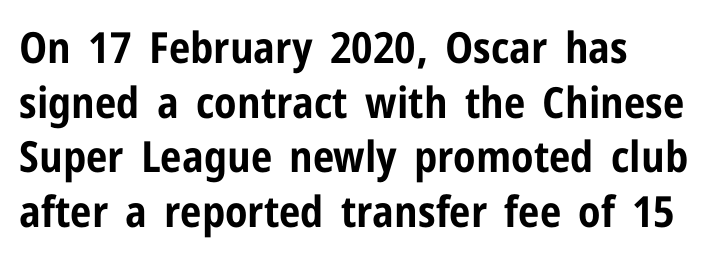
The image shows 43 px bold, condensed sans-serif type, upright; set normal line spacing (1.27x), normal letter spacing, not underlined; low stroke contrast and a medium x-height.
